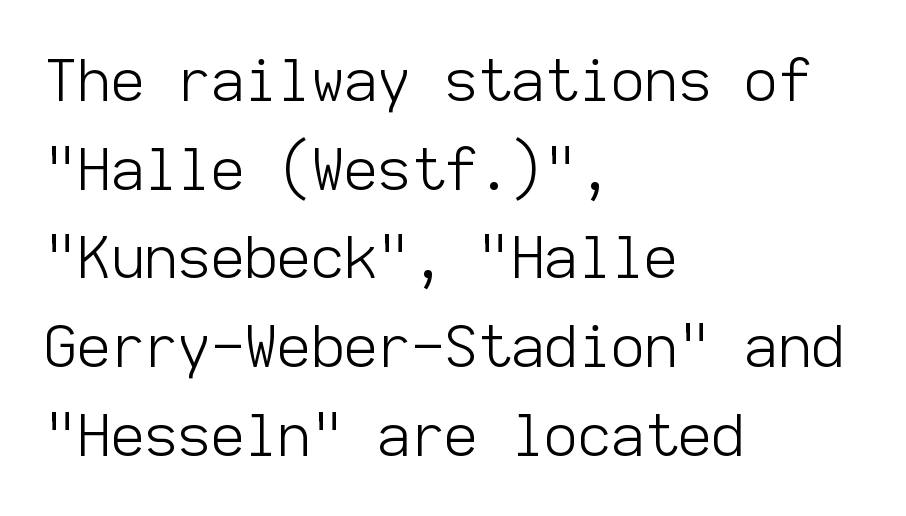
Posture: upright roman. Each stroke keeps to a modest, everyday thickness or less. You could count columns in this text — the font is strictly monospaced. In CSS terms this would be text-align: left. The rendering shows plain stroke endings on the letterforms — a sans-serif design.
